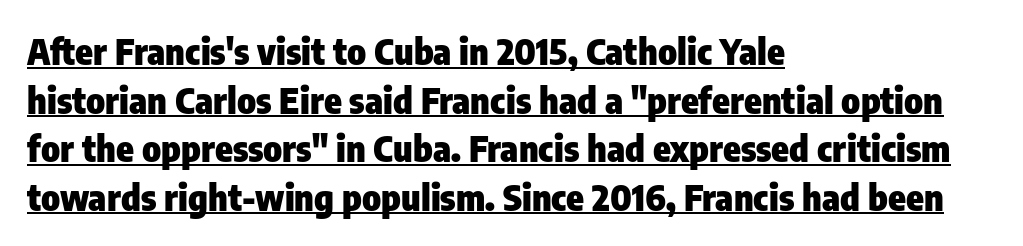
The image shows 36 px heavy, condensed sans-serif type, upright; set left-aligned, normal line spacing (1.35x), normal letter spacing, underlined; low stroke contrast and a medium x-height.
